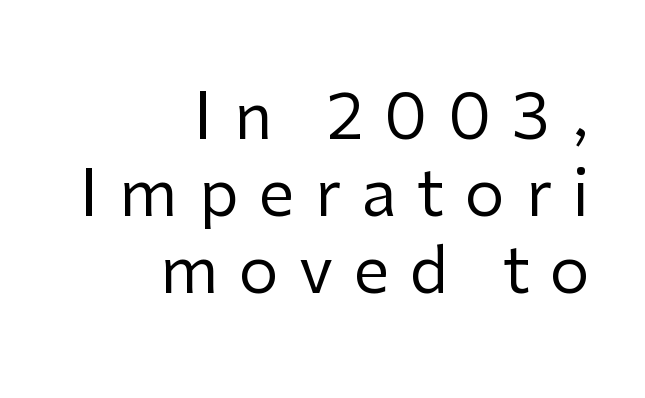
{"serif": "no", "italic": "no", "bold": "no", "weight": "regular", "width": "normal", "stroke_contrast": "low", "x_height": "medium", "monospaced": "no", "underline": "no", "align": "right", "line_spacing_ratio": 1.22, "letter_spacing": "wide", "letter_spacing_em": 0.33, "glyph_px": 63}
